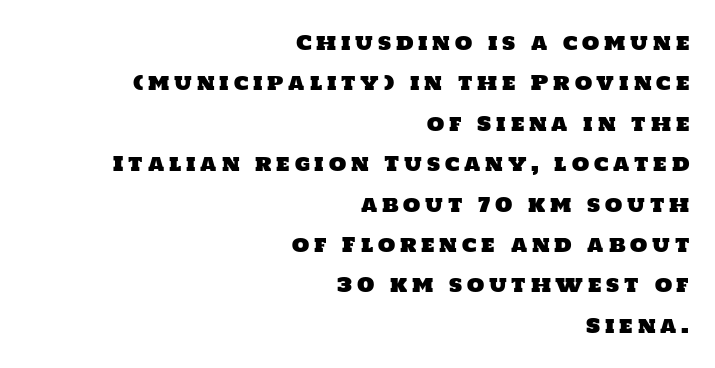
{"underline": "no", "align": "right", "line_spacing": "loose", "line_spacing_ratio": 2.02, "letter_spacing": "wide", "letter_spacing_em": 0.24, "glyph_px": 20}
